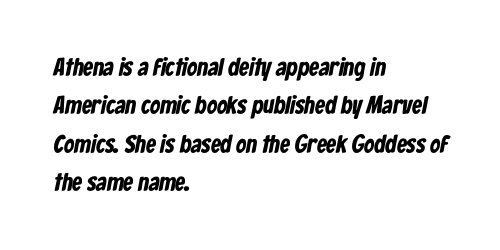
The image shows 25 px bold type; set left-aligned, normal line spacing (1.54x), normal letter spacing, not underlined.
